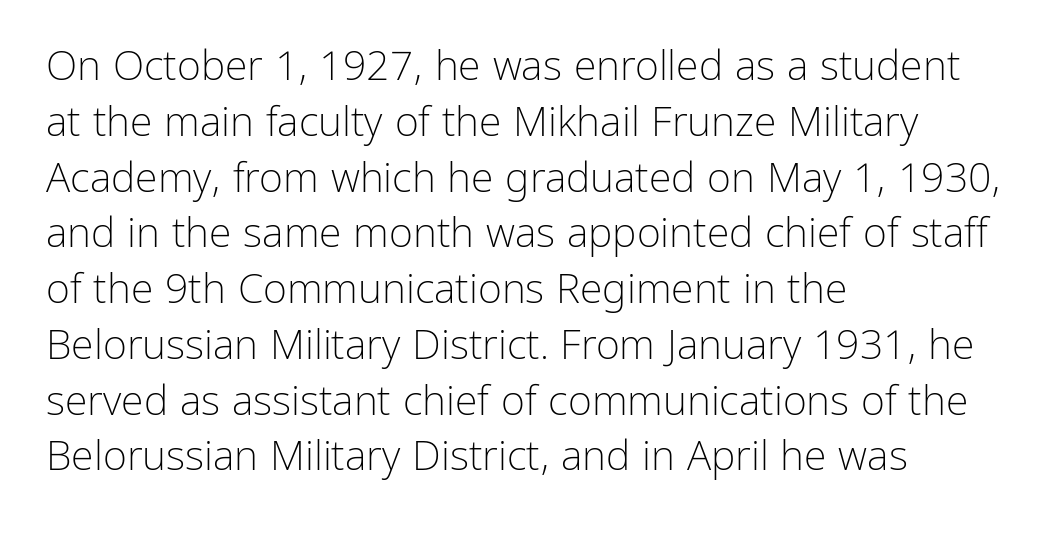
The image shows 41 px light sans-serif type, upright; set left-aligned, normal line spacing (1.36x), normal letter spacing, not underlined; low stroke contrast and a medium x-height.
